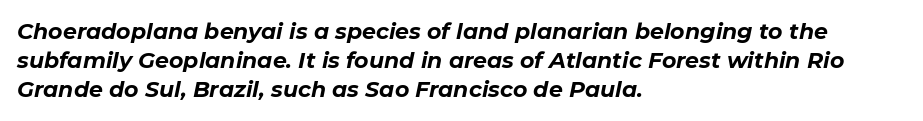
Q: Is the text bold? A: Yes.
Q: Is the text italic (slanted)? A: Yes, it leans right by about 11 degrees.
Q: Is the text underlined? A: No.
Q: How is the paragraph aligned? A: Left-aligned.
Q: Is the spacing between letters normal or unusually wide? A: Normal.
Q: Is the spacing between lines tight, normal or loose? A: Normal.
